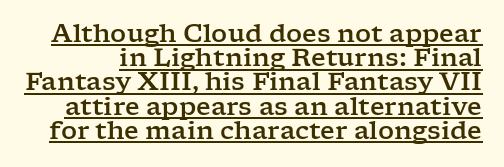
Q: Is the text italic (slanted)? A: No, it is upright.
Q: Is the text underlined? A: Yes.
Q: Is the spacing between letters normal or unusually wide? A: Normal.
Q: Is the spacing between lines tight, normal or loose? A: Tight.
